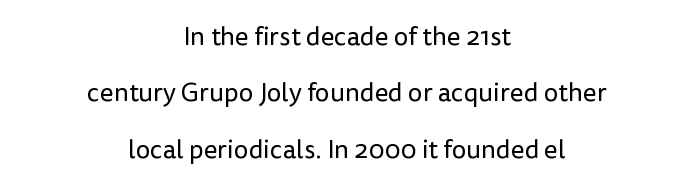
Each line is balanced around a shared central axis. Each stroke keeps to a modest, everyday thickness or less. The font's upright variant was chosen for this text. Interline gaps are noticeably wide in this sample. Standard letterfit; no display-style spreading of the glyphs. Check under the words: just untouched page.
